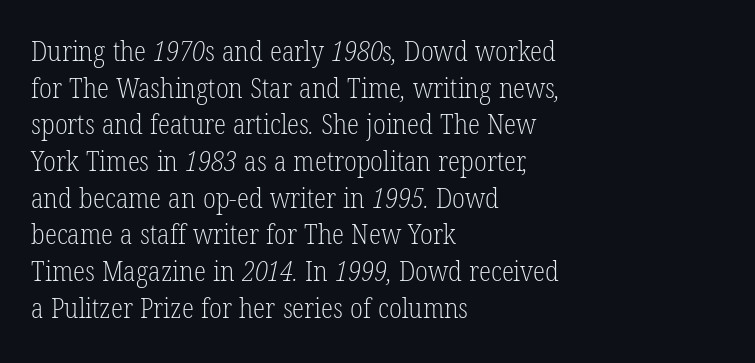
No chunkiness to these letters — they're not bold. In terms of letterspacing, this is plain default setting. Vertically, the passage feels balanced, rows spaced as you'd expect. Typographically, this falls in the serif category. Each letter keeps its own natural width here, so spacing adapts to shape.
